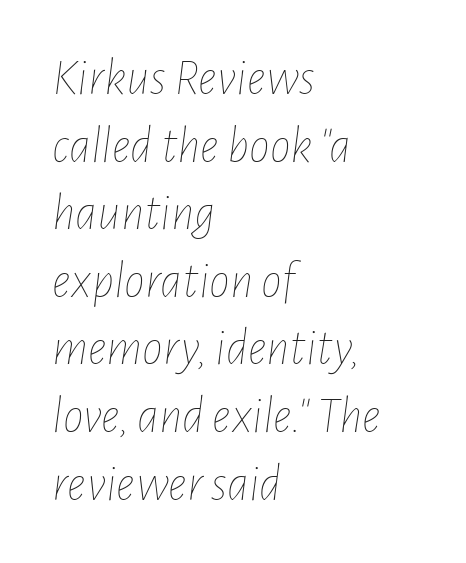
{"italic": "yes", "lean": "right", "slant_degrees": 7, "bold": "no", "weight": "thin", "width": "condensed", "stroke_contrast": "low", "x_height": "medium", "monospaced": "no", "underline": "no", "align": "left", "line_spacing": "normal", "line_spacing_ratio": 1.3, "letter_spacing": "normal", "letter_spacing_em": 0.0, "glyph_px": 52}
